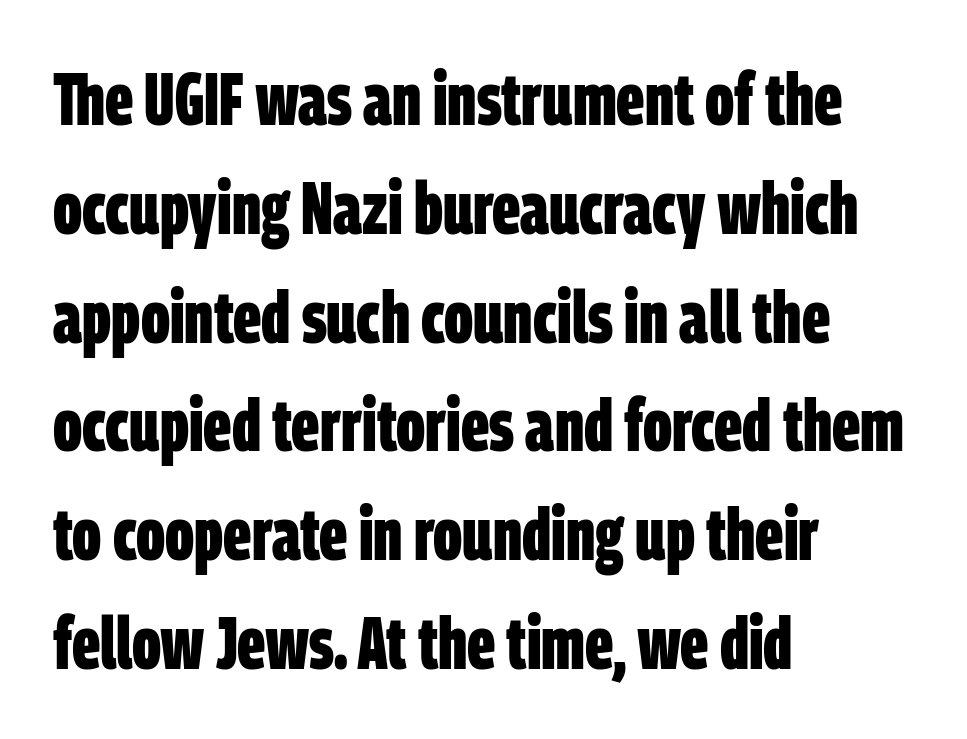
Q: Is the text bold? A: Yes.
Q: Is the typeface a serif or a sans-serif typeface? A: Sans-serif.
Q: Is the text underlined? A: No.
Q: How is the paragraph aligned? A: Left-aligned.
Q: Is the spacing between letters normal or unusually wide? A: Normal.
Q: Is the spacing between lines tight, normal or loose? A: Normal.
Q: Width (condensed, normal, or wide)? A: Condensed.
Q: Stroke contrast? A: Low.
Q: x-height? A: Large.
Q: Monospaced? A: No.
